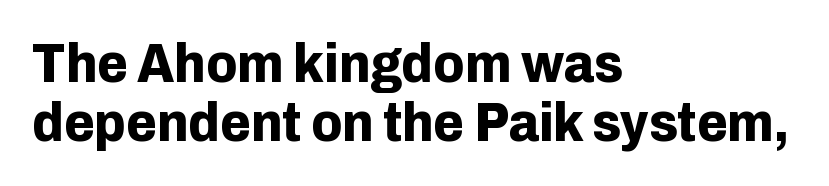
Each letter keeps its own natural width here, so spacing adapts to shape. The characters display no serif detailing; their extremities are plain. Baseline-to-baseline distance is barely more than the letter height. Which margin do the lines hug? The left one — the right edge is uneven.
